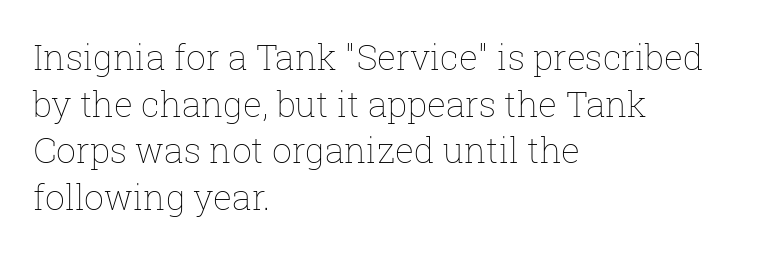
The image shows 35 px thin type, upright; set left-aligned, normal line spacing (1.33x), normal letter spacing, not underlined; low stroke contrast and a medium x-height.
